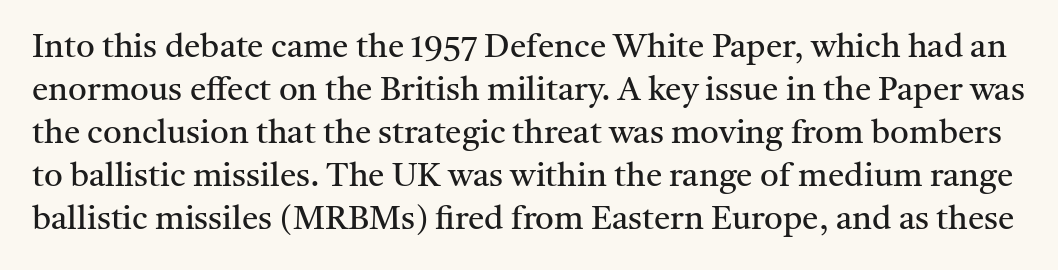
Weight class: somewhere from thin through regular. Character widths vary here, with narrow letters taking less room than wide ones. Little horizontal feet cap the strokes, marking this as serif type. Designer's note — italics off, roman on. Leading matches the norm, producing a regular column.
